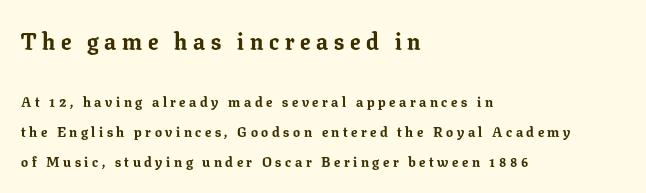
Q: Is the text bold? A: Yes.
Q: Is the text italic (slanted)? A: No, it is upright.
Q: Is the text underlined? A: No.
Q: How is the paragraph aligned? A: Left-aligned.
Q: Is the spacing between letters normal or unusually wide? A: Unusually wide.
Q: Is the spacing between lines tight, normal or loose? A: Loose.
Q: Which block of text is set in a larger size, the first (top) or the second (bottom)? A: The first (top) one.
